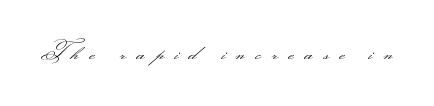
The image shows 22 px text type; set unusually wide letter spacing (+0.48 em), not underlined.
